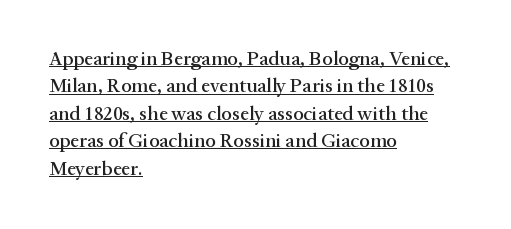
The string is rendered with underlining switched on. This sample keeps an unexceptional amount of space between lines. Inter-character spacing is left at the font's built-in metrics. Every character sits straight up, as roman type does. Every row of glyphs begins at an identical x-position on the left.
